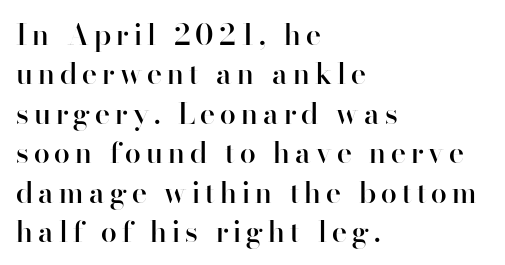
{"serif": "no", "italic": "no", "bold": "semi", "weight": "semibold", "width": "normal", "stroke_contrast": "high", "x_height": "small", "monospaced": "no", "underline": "no", "align": "left", "line_spacing": "normal", "line_spacing_ratio": 1.36, "glyph_px": 29}
